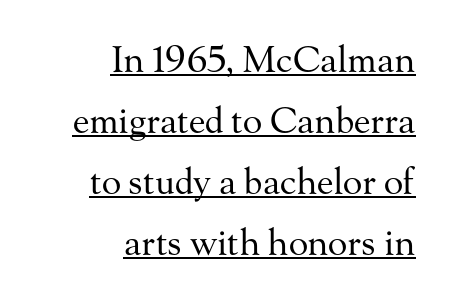
Q: Is the text bold? A: No.
Q: Is the text italic (slanted)? A: No, it is upright.
Q: Is the typeface a serif or a sans-serif typeface? A: Serif.
Q: Is the text underlined? A: Yes.
Q: How is the paragraph aligned? A: Right-aligned.
Q: Is the spacing between letters normal or unusually wide? A: Normal.
Q: Is the spacing between lines tight, normal or loose? A: Normal.
Q: Width (condensed, normal, or wide)? A: Normal.
Q: Stroke contrast? A: Medium.
Q: x-height? A: Small.
Q: Monospaced? A: No.
